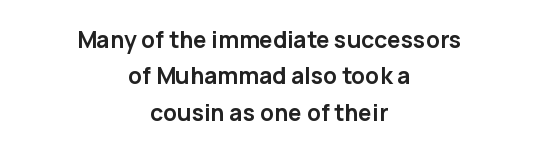
Q: Is the text bold? A: Yes.
Q: Is the text italic (slanted)? A: No, it is upright.
Q: Is the text underlined? A: No.
Q: How is the paragraph aligned? A: Centered.
Q: Is the spacing between letters normal or unusually wide? A: Normal.
Q: Is the spacing between lines tight, normal or loose? A: Normal.
